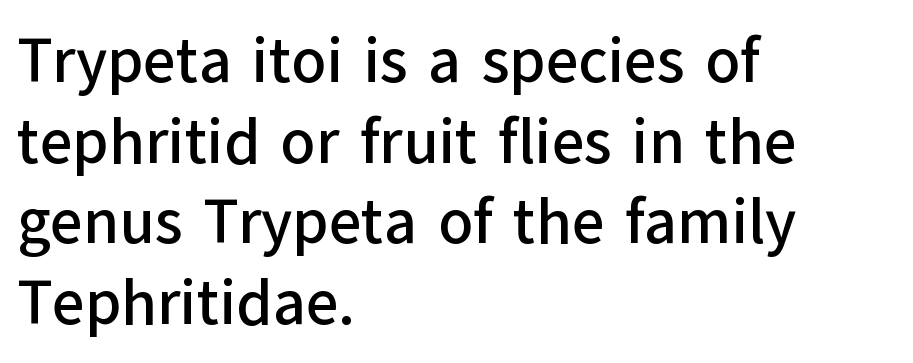
The image shows 63 px sans-serif type, upright; set left-aligned, normal line spacing (1.28x), normal letter spacing, not underlined; low stroke contrast and a medium x-height.
